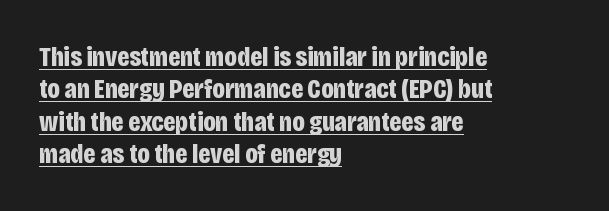
{"serif": "no", "italic": "no", "bold": "yes", "weight": "bold", "width": "condensed", "stroke_contrast": "low", "x_height": "large", "monospaced": "no", "underline": "yes", "align": "left", "line_spacing_ratio": 1.16, "letter_spacing": "normal", "letter_spacing_em": 0.0, "glyph_px": 28}
